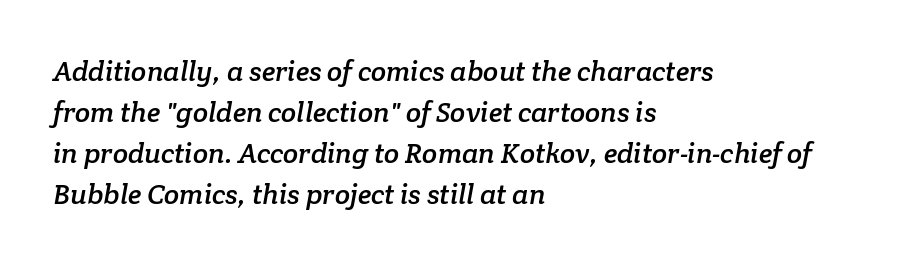
Students, observe: this is what conventionally led text looks like. Regarding serifs, this sample has them. Layout note: lines flush left. Just letters on the line, the space beneath them empty.
